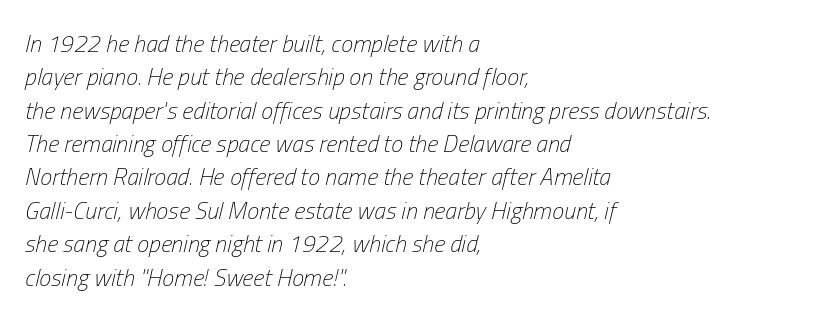
Q: Is the text bold? A: No.
Q: Is the text italic (slanted)? A: Yes, it leans right by about 13 degrees.
Q: Is the text underlined? A: No.
Q: How is the paragraph aligned? A: Left-aligned.
Q: Is the spacing between letters normal or unusually wide? A: Normal.
Q: Is the spacing between lines tight, normal or loose? A: Normal.
